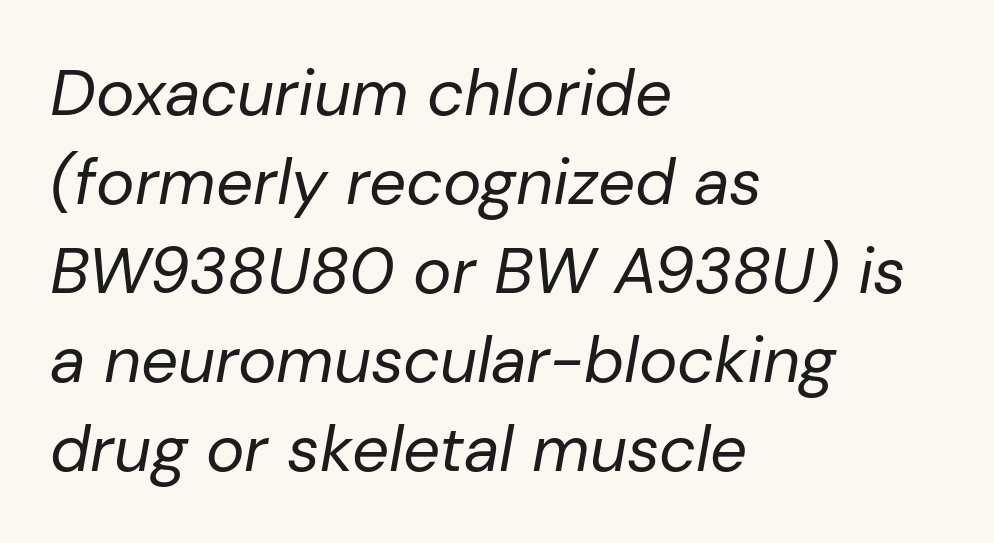
On a weight scale, this lands at 450 or below. Vertically, the passage feels balanced, rows spaced as you'd expect. Leftover space on each line is placed entirely after the last word. Italic: yes, the glyphs are oblique.
